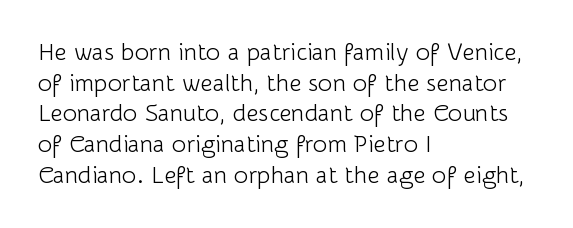
Q: Is the text bold? A: No.
Q: Is the text italic (slanted)? A: No, it is upright.
Q: Is the text underlined? A: No.
Q: How is the paragraph aligned? A: Left-aligned.
Q: Is the spacing between letters normal or unusually wide? A: Normal.
Q: Is the spacing between lines tight, normal or loose? A: Normal.
